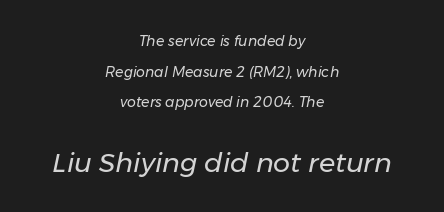
Q: Is the text bold? A: No.
Q: Is the text italic (slanted)? A: Yes, it leans right by about 11 degrees.
Q: Is the text underlined? A: No.
Q: How is the paragraph aligned? A: Centered.
Q: Is the spacing between letters normal or unusually wide? A: Normal.
Q: Is the spacing between lines tight, normal or loose? A: Loose.
Q: Which block of text is set in a larger size, the first (top) or the second (bottom)? A: The second (bottom) one.
